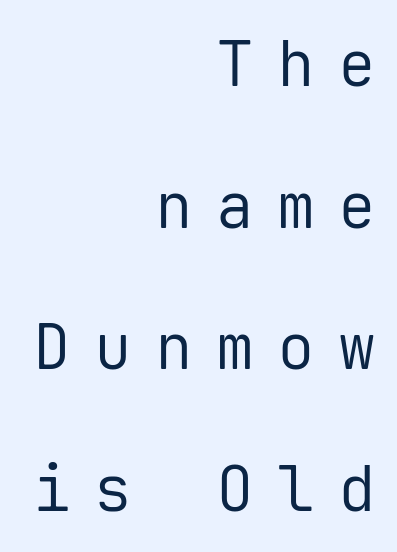
Underlining? Definitely not there. This is sans-serif lettering, the kind often seen on screens and signage. The compositor pushed each line to the right boundary. Is the type heavy? It reads as light-to-regular instead. Monospaced: the letters line up in strict vertical columns. The vertical gap from one line to the next is large.
